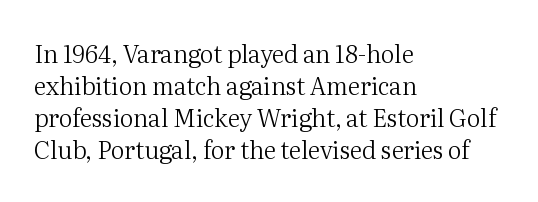
Q: Is the text bold? A: No.
Q: Is the text italic (slanted)? A: No, it is upright.
Q: Is the text underlined? A: No.
Q: How is the paragraph aligned? A: Left-aligned.
Q: Is the spacing between letters normal or unusually wide? A: Normal.
Q: Is the spacing between lines tight, normal or loose? A: Normal.
